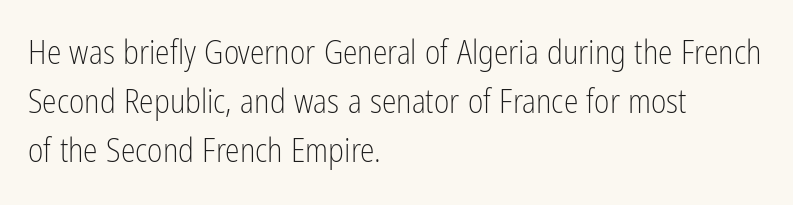
{"serif": "no", "italic": "no", "bold": "no", "weight": "light", "width": "condensed", "stroke_contrast": "low", "x_height": "medium", "monospaced": "no", "underline": "no", "align": "left", "line_spacing": "normal", "line_spacing_ratio": 1.48, "letter_spacing": "normal", "letter_spacing_em": 0.0, "glyph_px": 33}
